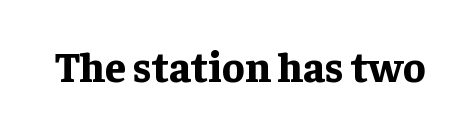
The image shows 42 px bold serif type, upright; set normal letter spacing, not underlined; low stroke contrast and a medium x-height.
